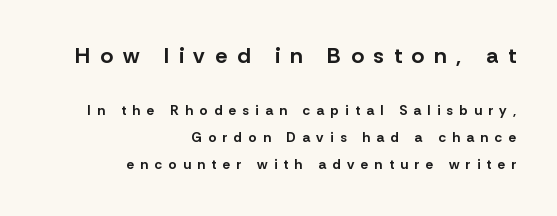
Is the lower block the larger one? No — the upper block carries the bigger type. Every row of glyphs terminates at an identical x-position on the right. Characters follow at a spacing far wider than the type designer built in. Underline: absent.
